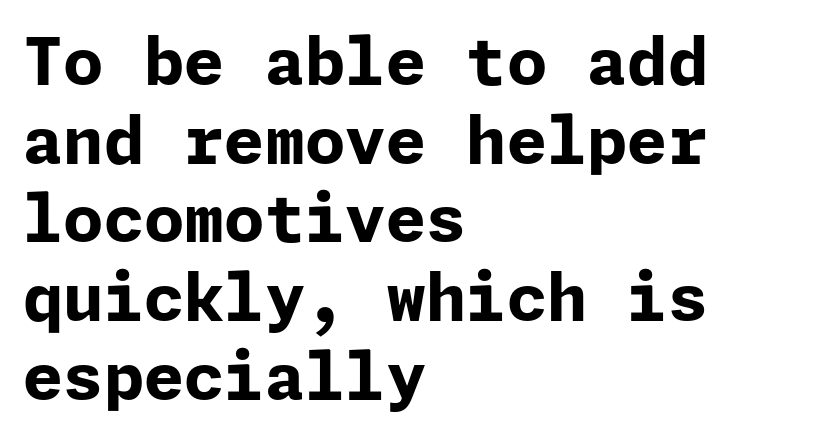
Q: Is the text bold? A: Yes.
Q: Is the text italic (slanted)? A: No, it is upright.
Q: Is the typeface a serif or a sans-serif typeface? A: Sans-serif.
Q: Is the text underlined? A: No.
Q: How is the paragraph aligned? A: Left-aligned.
Q: Is the spacing between letters normal or unusually wide? A: Normal.
Q: Width (condensed, normal, or wide)? A: Normal.
Q: Stroke contrast? A: Low.
Q: x-height? A: Medium.
